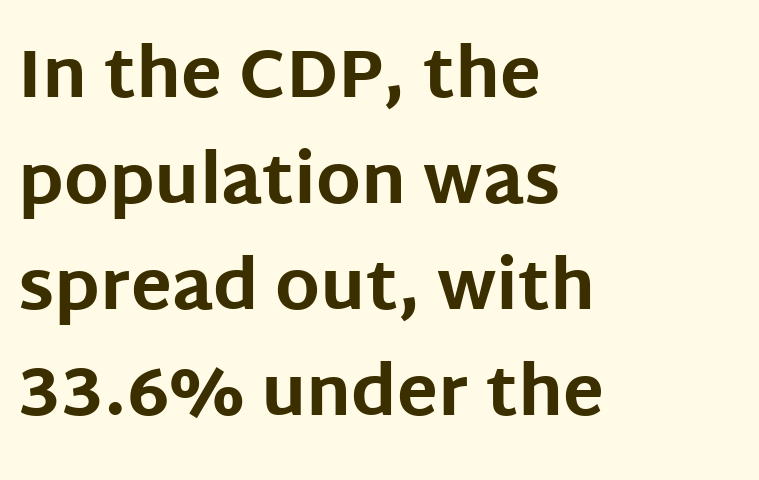
Q: Is the text bold? A: Yes.
Q: Is the text italic (slanted)? A: No, it is upright.
Q: Is the typeface a serif or a sans-serif typeface? A: Sans-serif.
Q: Is the text underlined? A: No.
Q: How is the paragraph aligned? A: Left-aligned.
Q: Is the spacing between letters normal or unusually wide? A: Normal.
Q: Is the spacing between lines tight, normal or loose? A: Normal.
Q: Width (condensed, normal, or wide)? A: Normal.
Q: Stroke contrast? A: Low.
Q: x-height? A: Large.
Q: Monospaced? A: No.
